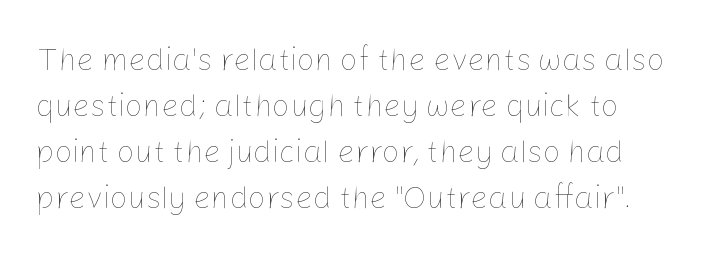
Q: Is the text bold? A: No.
Q: Is the text italic (slanted)? A: No, it is upright.
Q: Is the text underlined? A: No.
Q: Is the spacing between letters normal or unusually wide? A: Normal.
Q: Is the spacing between lines tight, normal or loose? A: Normal.
Q: Width (condensed, normal, or wide)? A: Normal.
Q: Stroke contrast? A: Low.
Q: x-height? A: Medium.
Q: Monospaced? A: No.
